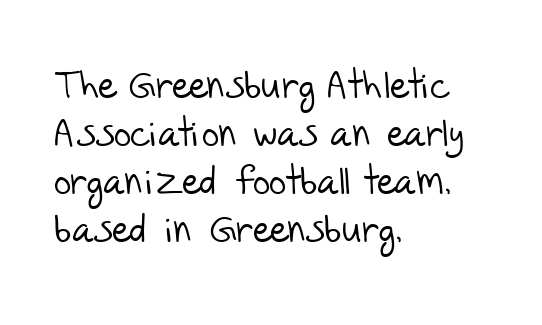
The image shows 38 px light sans-serif type; set left-aligned, normal line spacing (1.26x), normal letter spacing, not underlined; low stroke contrast and a large x-height.
